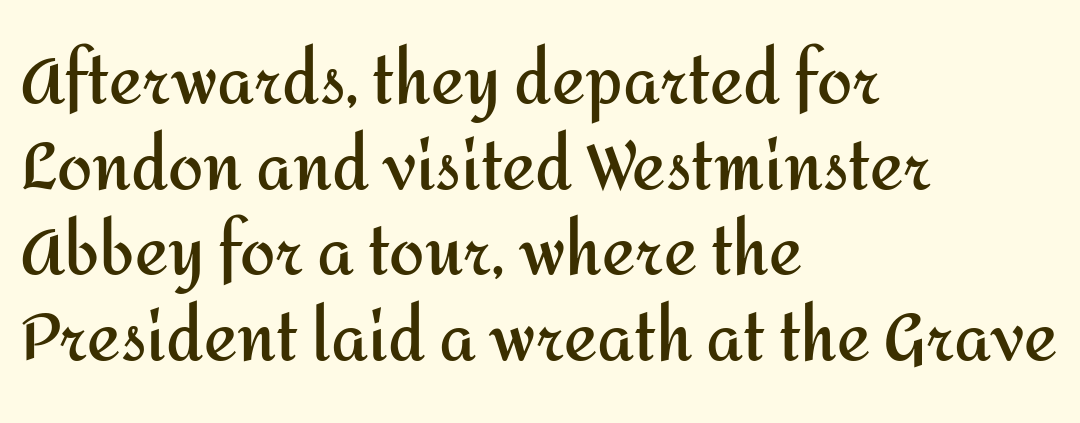
Line beginnings align vertically; line endings do not. Underline: absent. Looks like regular typesetting: each glyph gets only the width it needs. Style check: upright. Strong, thick strokes mark this as bold type.
